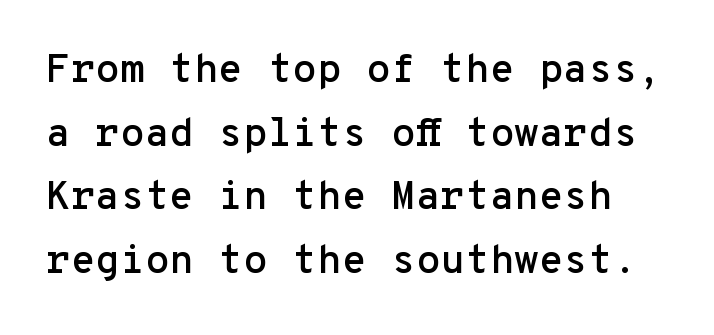
{"serif": "no", "italic": "no", "width": "normal", "stroke_contrast": "low", "x_height": "medium", "monospaced": "yes", "underline": "no", "line_spacing": "normal", "line_spacing_ratio": 1.59, "letter_spacing": "normal", "letter_spacing_em": 0.0, "glyph_px": 40}
